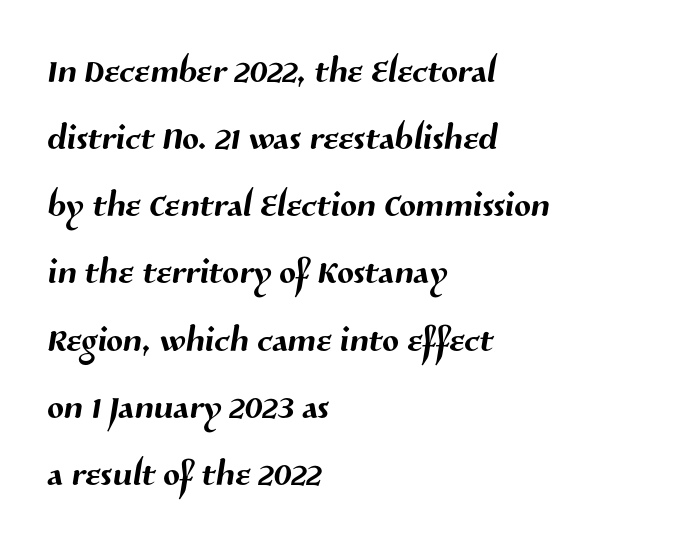
Q: Is the typeface a serif or a sans-serif typeface? A: Sans-serif.
Q: Is the text underlined? A: No.
Q: How is the paragraph aligned? A: Left-aligned.
Q: Is the spacing between letters normal or unusually wide? A: Normal.
Q: Is the spacing between lines tight, normal or loose? A: Normal.
Q: Width (condensed, normal, or wide)? A: Normal.
Q: Stroke contrast? A: Medium.
Q: x-height? A: Medium.
Q: Monospaced? A: No.
